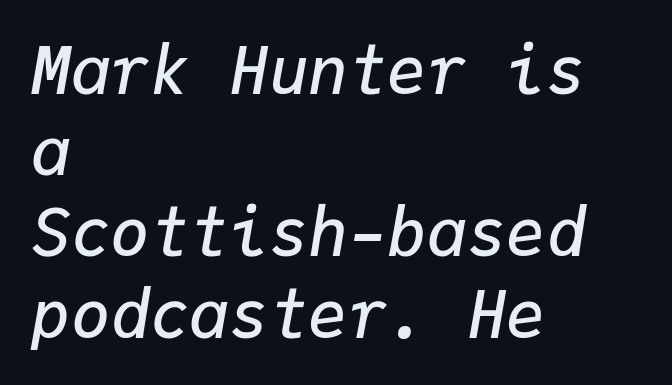
The image shows 66 px semibold type, italic (leaning right), monospaced; set left-aligned, line spacing 1.23x, normal letter spacing, not underlined; low stroke contrast and a medium x-height.
